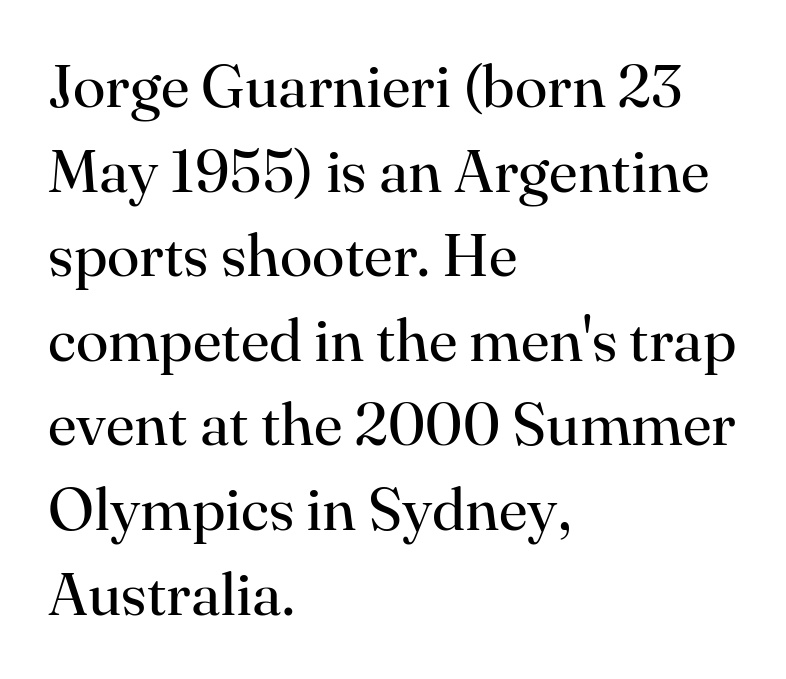
The space between consecutive lines is moderate. Each line starts at the same left margin while the right side varies. A bare baseline throughout the passage. The font is comparable to plain body text, perhaps lighter.
